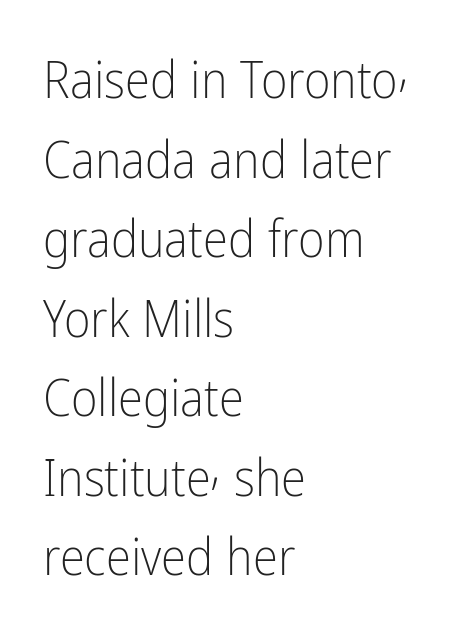
{"serif": "no", "italic": "no", "bold": "no", "weight": "light", "width": "condensed", "stroke_contrast": "low", "x_height": "medium", "monospaced": "no", "underline": "no", "align": "left", "line_spacing": "normal", "line_spacing_ratio": 1.56, "letter_spacing": "normal", "letter_spacing_em": 0.0, "glyph_px": 51}
